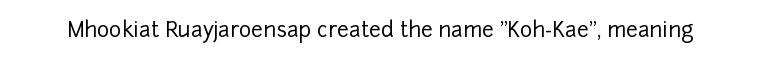
{"italic": "no", "underline": "no", "letter_spacing": "normal", "letter_spacing_em": 0.0, "glyph_px": 21}
